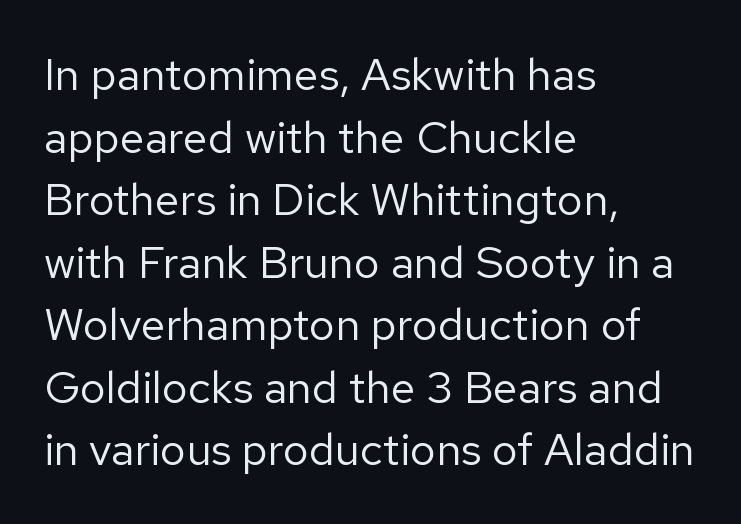
{"serif": "no", "italic": "no", "bold": "no", "weight": "regular", "width": "normal", "stroke_contrast": "low", "x_height": "medium", "monospaced": "no", "underline": "no", "align": "left", "line_spacing": "normal", "line_spacing_ratio": 1.39, "letter_spacing": "normal", "letter_spacing_em": 0.0, "glyph_px": 45}
